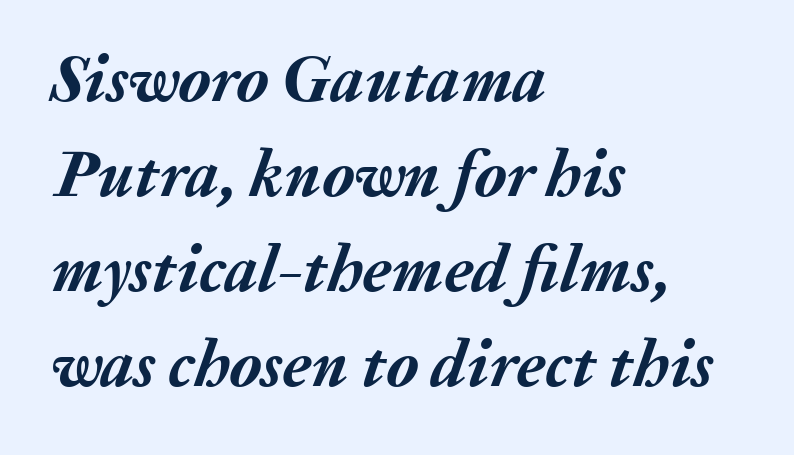
The image shows 66 px semibold type, italic (leaning right); set left-aligned, normal line spacing (1.44x), normal letter spacing, not underlined; medium stroke contrast and a medium x-height.
